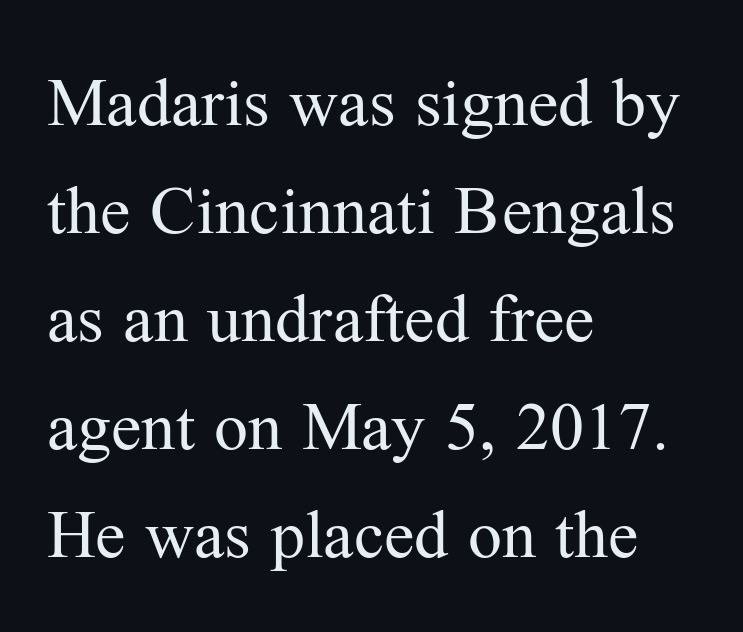
Anything drawn beneath the words? Only blank space. Compared with a typical body face, this is equally light or lighter still. A classic flush-left, rag-right setting is used for this passage. Ascenders rise straight up at ninety degrees.
